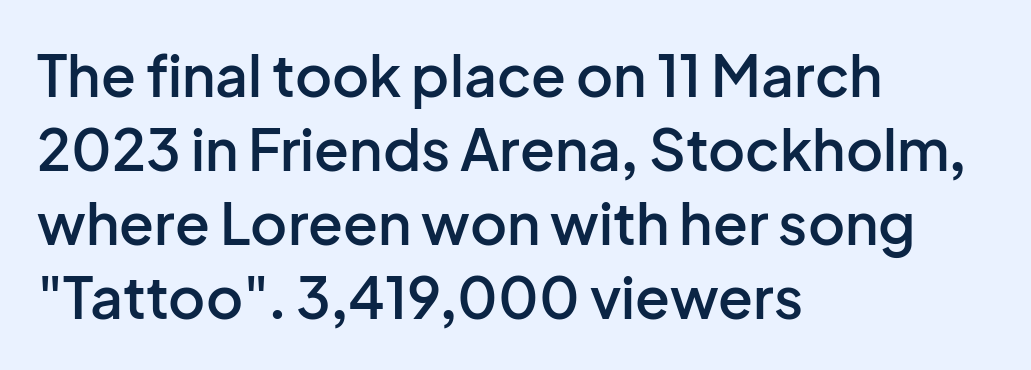
The image shows 57 px semibold sans-serif type, upright; set left-aligned, normal line spacing (1.3x), normal letter spacing, not underlined; low stroke contrast and a medium x-height.
